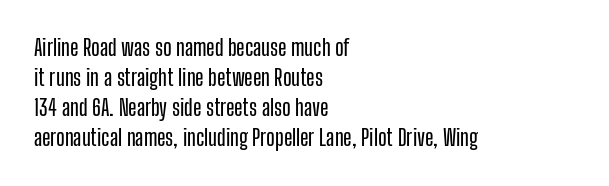
{"italic": "no", "underline": "no", "align": "left", "line_spacing": "normal", "line_spacing_ratio": 1.37, "letter_spacing": "normal", "letter_spacing_em": 0.0, "glyph_px": 22}
